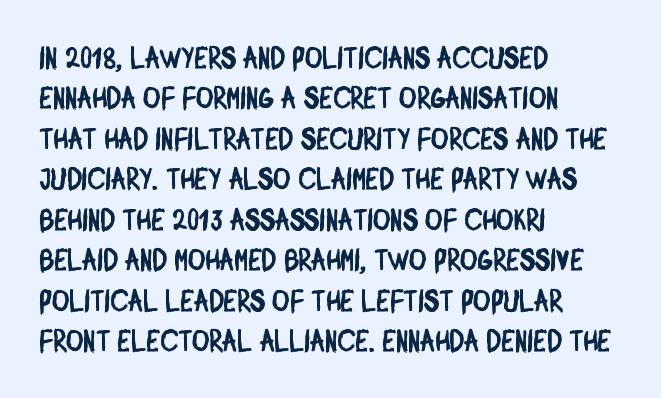
Q: Is the typeface a serif or a sans-serif typeface? A: Sans-serif.
Q: Is the text underlined? A: No.
Q: How is the paragraph aligned? A: Left-aligned.
Q: Is the spacing between letters normal or unusually wide? A: Normal.
Q: Is the spacing between lines tight, normal or loose? A: Normal.
Q: Width (condensed, normal, or wide)? A: Condensed.
Q: Stroke contrast? A: Low.
Q: x-height? A: Large.
Q: Monospaced? A: No.
